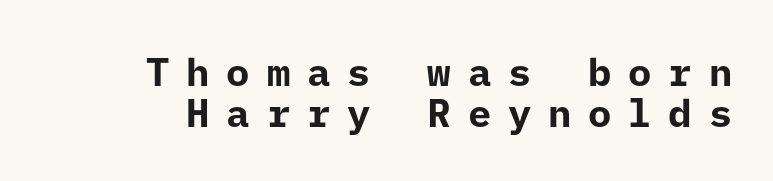
Horizontal bands of white between lines are thin slivers. One-word summary of the alignment: right. These lines were composed using upright roman letters. The face used here is rendered with a markedly widened letterfit. You'd pick this weight for a headline — it's a proper bold. No word sits above an underline.
